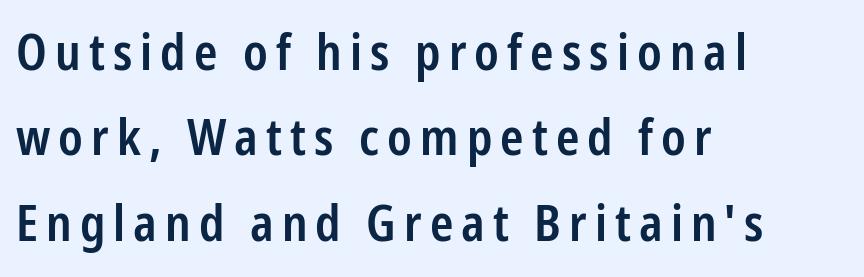
Q: Is the text bold? A: Semi-bold.
Q: Is the text italic (slanted)? A: No, it is upright.
Q: Is the typeface a serif or a sans-serif typeface? A: Sans-serif.
Q: Is the text underlined? A: No.
Q: How is the paragraph aligned? A: Left-aligned.
Q: Width (condensed, normal, or wide)? A: Condensed.
Q: Stroke contrast? A: Low.
Q: x-height? A: Medium.
Q: Monospaced? A: No.
